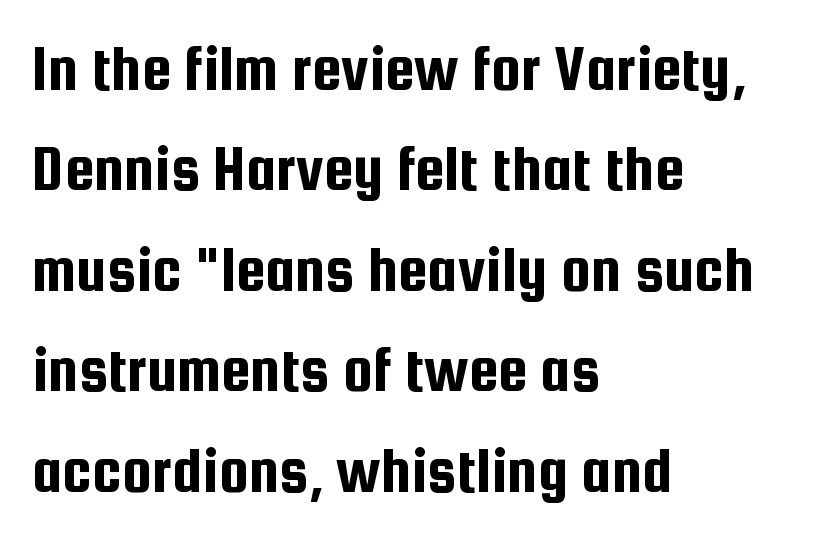
The image shows 67 px condensed sans-serif type, upright; set left-aligned, normal line spacing (1.5x), normal letter spacing, not underlined; low stroke contrast and a medium x-height.
